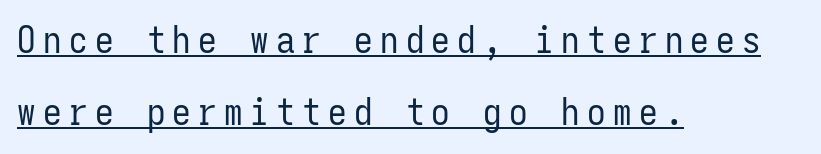
{"serif": "no", "italic": "no", "bold": "no", "weight": "regular", "width": "condensed", "stroke_contrast": "low", "x_height": "medium", "monospaced": "yes", "underline": "yes", "align": "left", "line_spacing": "loose", "line_spacing_ratio": 1.95, "letter_spacing": "wide", "letter_spacing_em": 0.2, "glyph_px": 37}
